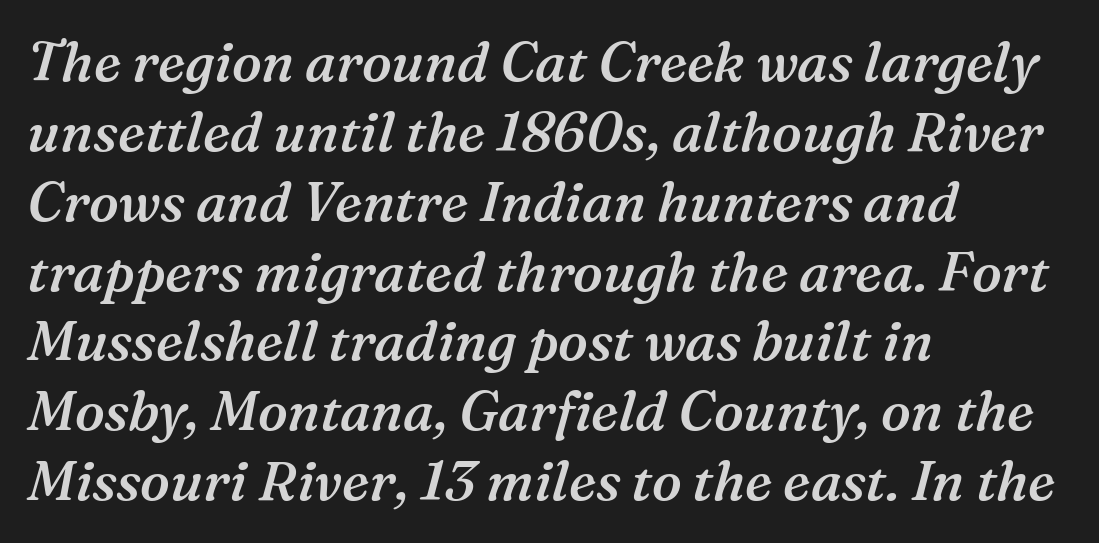
{"serif": "yes", "italic": "yes", "lean": "right", "slant_degrees": 16, "bold": "semi", "weight": "semibold", "width": "normal", "stroke_contrast": "medium", "x_height": "medium", "monospaced": "no", "underline": "no", "align": "left", "line_spacing": "normal", "line_spacing_ratio": 1.27, "letter_spacing": "normal", "letter_spacing_em": 0.0, "glyph_px": 55}
